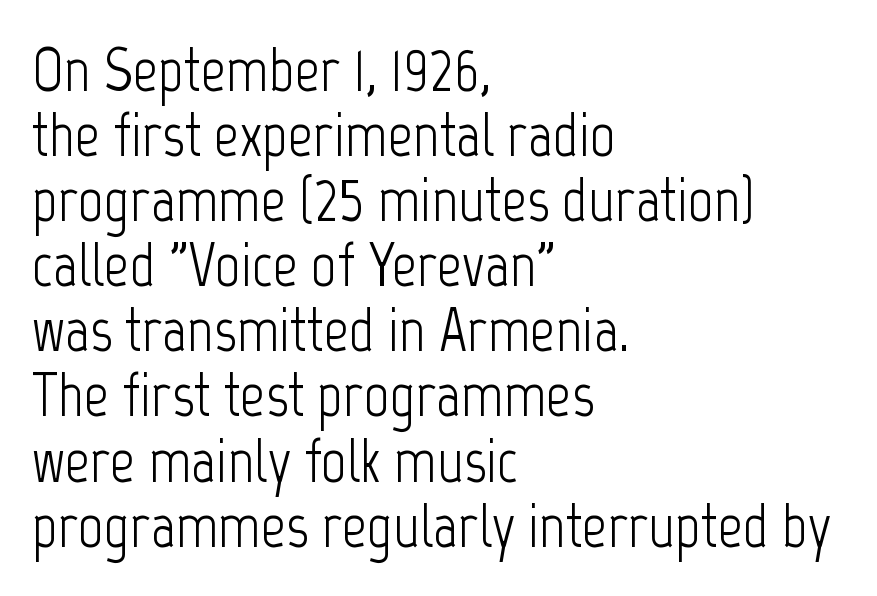
The image shows 62 px light, condensed sans-serif type, upright; set left-aligned, tight line spacing (1.05x), normal letter spacing, not underlined; low stroke contrast and a medium x-height.
